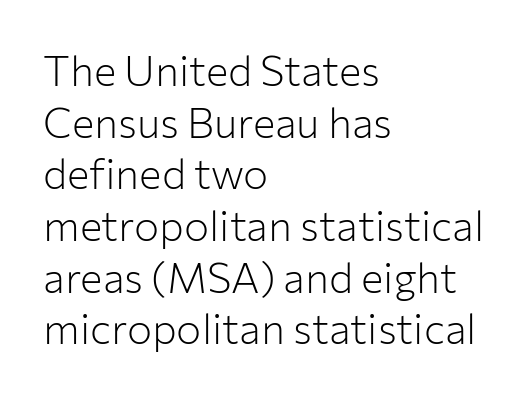
These lines were composed using upright roman letters. Bare-footed words on every line. No chunkiness to these letters — they're not bold. Each letter keeps its own natural width here, so spacing adapts to shape.
